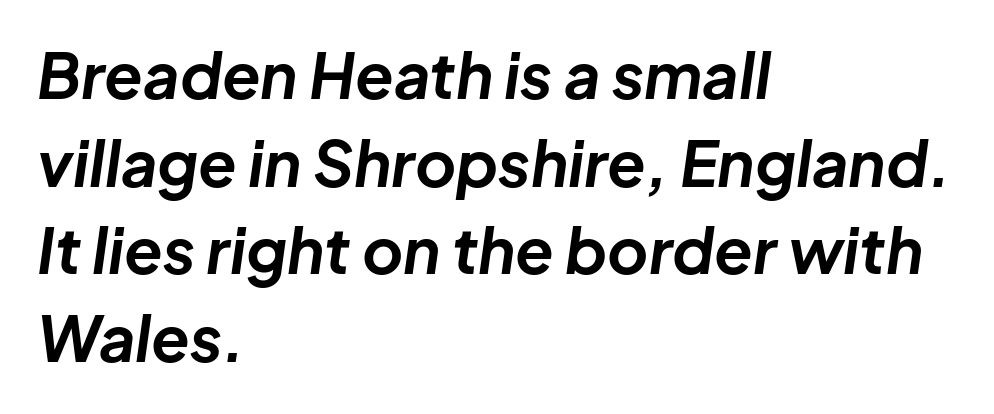
Standard letterfit; no display-style spreading of the glyphs. Does the lettering tilt? It does — this is italic. The ragged edge is on the right, which tells us the setting is flush left. Thick stems and heavy bowls — unmistakably bold. Leading matches the norm, producing a regular column. Note the varied advance widths — an 'i' is clearly narrower than an 'm'.
